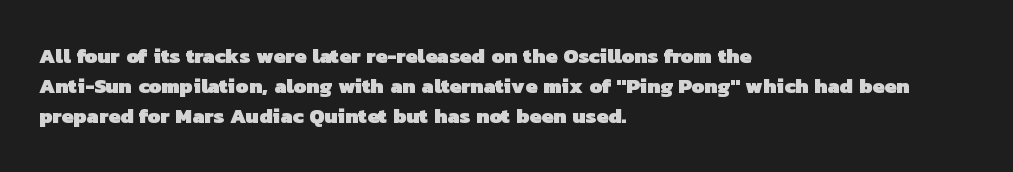
Q: Is the text bold? A: Yes.
Q: Is the text underlined? A: No.
Q: How is the paragraph aligned? A: Left-aligned.
Q: Is the spacing between letters normal or unusually wide? A: Normal.
Q: Is the spacing between lines tight, normal or loose? A: Normal.
